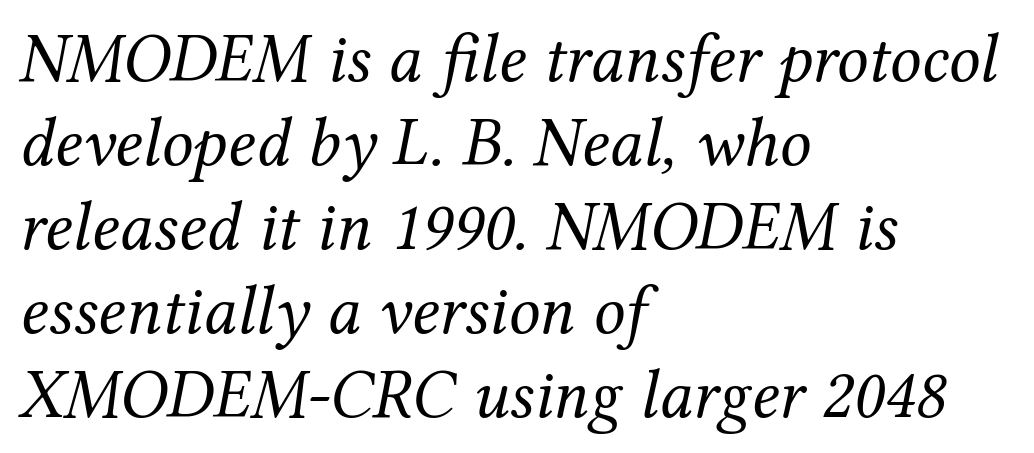
{"serif": "yes", "italic": "yes", "lean": "right", "slant_degrees": 12, "bold": "no", "weight": "regular", "width": "normal", "stroke_contrast": "medium", "x_height": "medium", "monospaced": "no", "underline": "no", "align": "left", "line_spacing_ratio": 1.2, "letter_spacing": "normal", "letter_spacing_em": 0.0, "glyph_px": 70}
